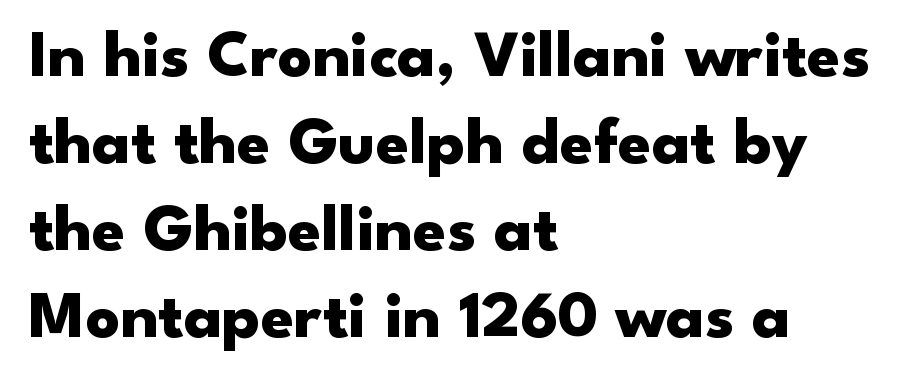
{"serif": "no", "italic": "no", "bold": "yes", "weight": "heavy", "width": "wide", "stroke_contrast": "low", "x_height": "small", "monospaced": "no", "underline": "no", "align": "left", "line_spacing": "normal", "line_spacing_ratio": 1.3, "letter_spacing": "normal", "letter_spacing_em": 0.0, "glyph_px": 67}
